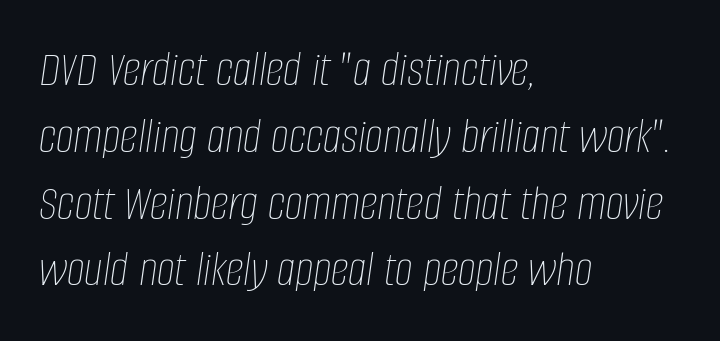
Q: Is the text bold? A: No.
Q: Is the text italic (slanted)? A: Yes, it leans right by about 8 degrees.
Q: Is the text underlined? A: No.
Q: How is the paragraph aligned? A: Left-aligned.
Q: Is the spacing between letters normal or unusually wide? A: Normal.
Q: Is the spacing between lines tight, normal or loose? A: Normal.
Q: Width (condensed, normal, or wide)? A: Condensed.
Q: Stroke contrast? A: Low.
Q: x-height? A: Large.
Q: Monospaced? A: No.
